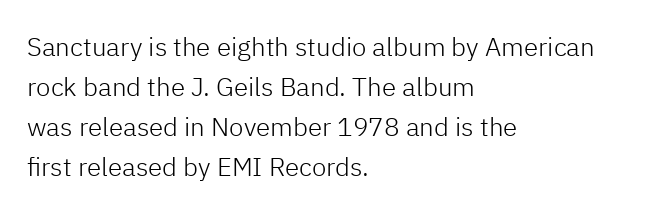
{"italic": "no", "bold": "no", "underline": "no", "align": "left", "line_spacing": "normal", "line_spacing_ratio": 1.54, "letter_spacing": "normal", "letter_spacing_em": 0.0, "glyph_px": 26}
